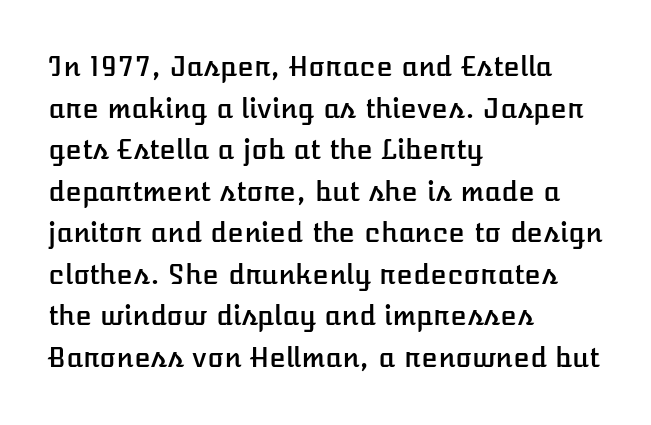
Q: Is the text italic (slanted)? A: No, it is upright.
Q: Is the text underlined? A: No.
Q: How is the paragraph aligned? A: Left-aligned.
Q: Is the spacing between letters normal or unusually wide? A: Normal.
Q: Is the spacing between lines tight, normal or loose? A: Normal.
